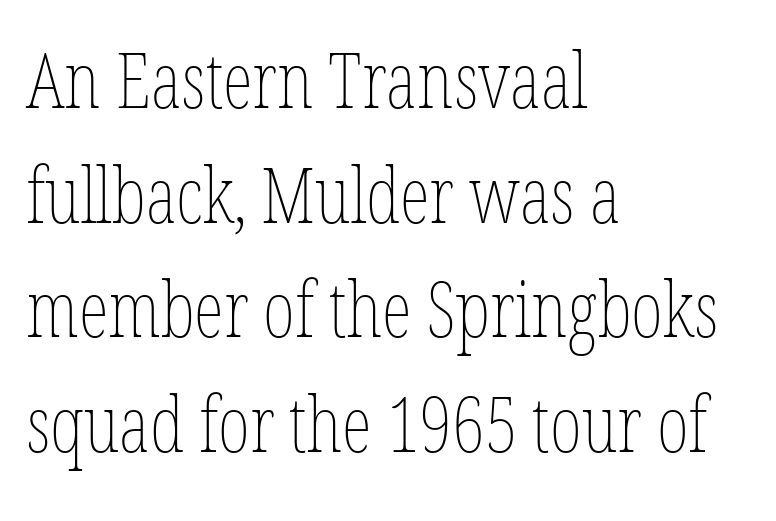
Q: Is the text bold? A: No.
Q: Is the text italic (slanted)? A: No, it is upright.
Q: Is the text underlined? A: No.
Q: How is the paragraph aligned? A: Left-aligned.
Q: Is the spacing between letters normal or unusually wide? A: Normal.
Q: Is the spacing between lines tight, normal or loose? A: Normal.
Q: Width (condensed, normal, or wide)? A: Condensed.
Q: Stroke contrast? A: Low.
Q: x-height? A: Medium.
Q: Monospaced? A: No.
